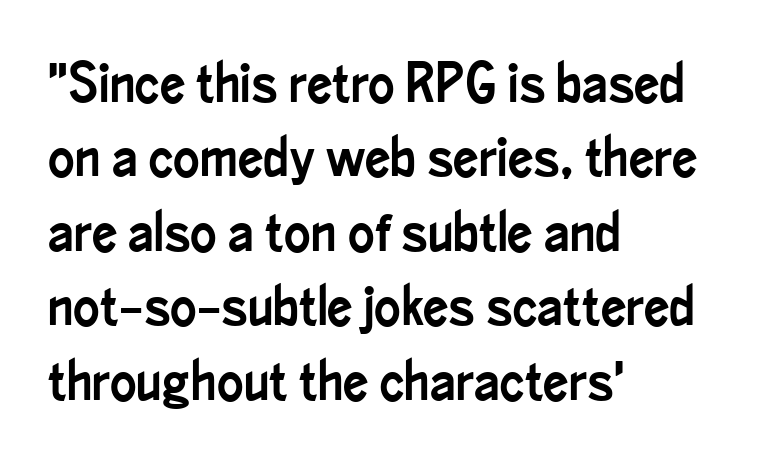
The image shows 56 px condensed sans-serif type, upright; set left-aligned, normal line spacing (1.33x), normal letter spacing, not underlined; low stroke contrast and a small x-height.
